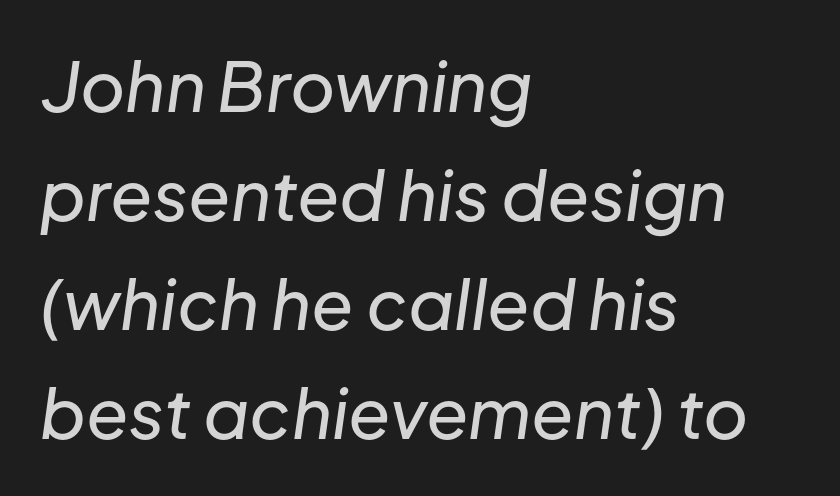
Posture: slanted. Character widths vary here, with narrow letters taking less room than wide ones. This sample uses plain, unmodified letter spacing. Has an underline been added? It has not. Which margin do the lines hug? The left one — the right edge is uneven.
